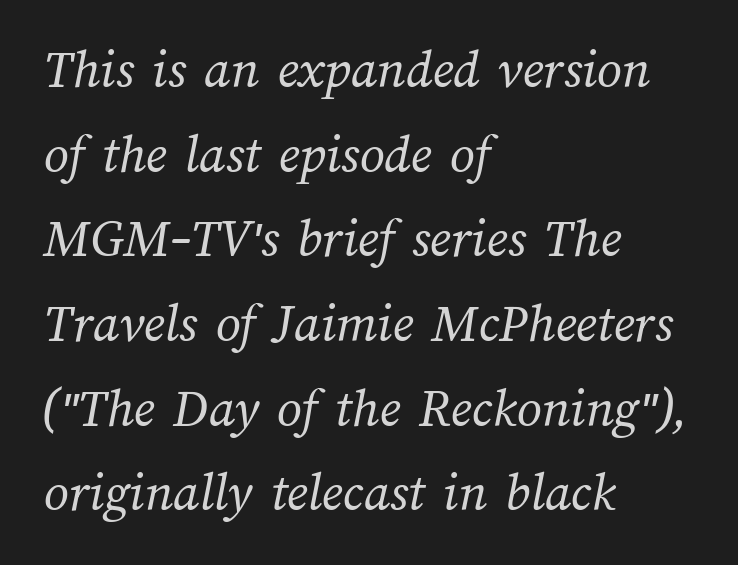
The image shows 55 px regular-weight type; set left-aligned, normal line spacing (1.54x), normal letter spacing, not underlined; medium stroke contrast and a medium x-height.
